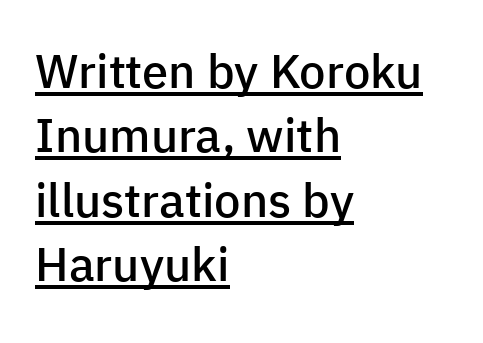
The image shows 47 px semibold sans-serif type, upright; set left-aligned, normal line spacing (1.37x), normal letter spacing, underlined; low stroke contrast and a medium x-height.
